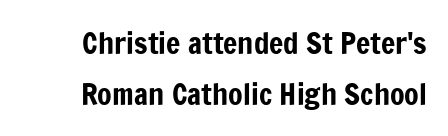
{"serif": "no", "italic": "no", "width": "condensed", "stroke_contrast": "low", "x_height": "medium", "monospaced": "no", "underline": "no", "line_spacing": "normal", "line_spacing_ratio": 1.69, "letter_spacing": "normal", "letter_spacing_em": 0.0, "glyph_px": 30}
